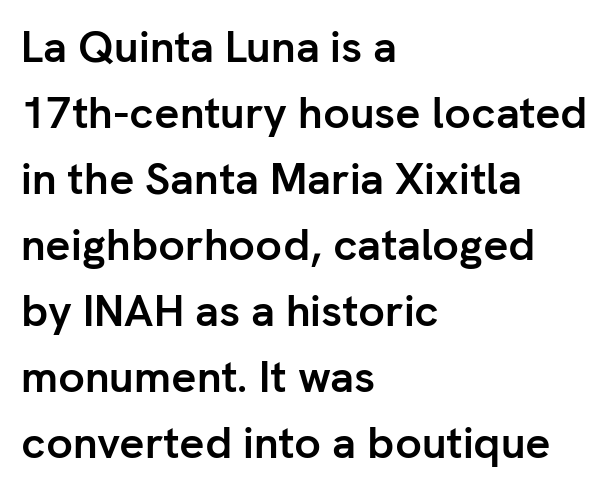
{"serif": "no", "italic": "no", "bold": "yes", "weight": "semibold", "width": "normal", "stroke_contrast": "low", "x_height": "medium", "monospaced": "no", "underline": "no", "align": "left", "line_spacing": "normal", "line_spacing_ratio": 1.5, "letter_spacing": "normal", "letter_spacing_em": 0.0, "glyph_px": 44}
